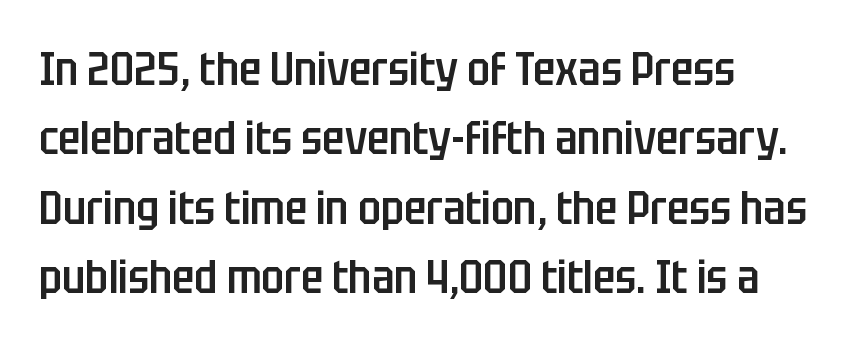
Q: Is the text bold? A: Semi-bold.
Q: Is the text italic (slanted)? A: No, it is upright.
Q: Is the typeface a serif or a sans-serif typeface? A: Sans-serif.
Q: Is the text underlined? A: No.
Q: Is the spacing between letters normal or unusually wide? A: Normal.
Q: Is the spacing between lines tight, normal or loose? A: Normal.
Q: Width (condensed, normal, or wide)? A: Condensed.
Q: Stroke contrast? A: Low.
Q: x-height? A: Large.
Q: Monospaced? A: No.
